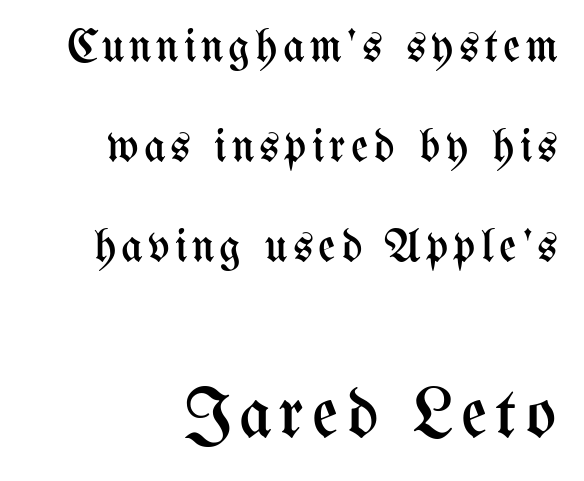
These lines were composed using upright roman letters. The line-height multiplier appears high, well above default. The emphasis by scale lands on block number two, below. Short and long lines alike share a common ending point at right. Only glyphs here, with clear space below each row. The passage shown is typed in a proportional face where columns would drift.
